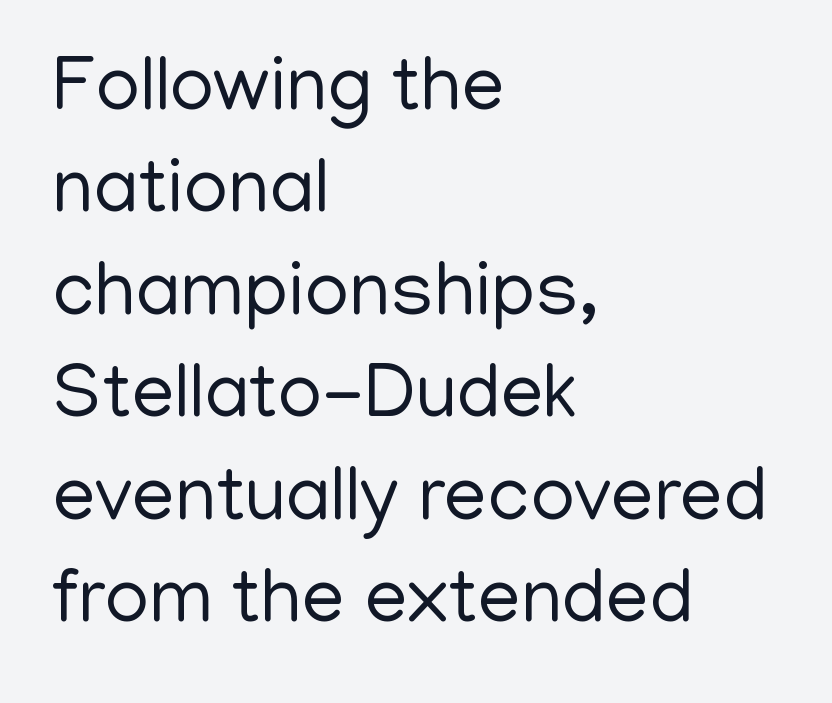
{"serif": "no", "italic": "no", "bold": "no", "weight": "regular", "width": "normal", "stroke_contrast": "low", "x_height": "medium", "monospaced": "no", "underline": "no", "align": "left", "line_spacing": "normal", "line_spacing_ratio": 1.33, "letter_spacing": "normal", "letter_spacing_em": 0.0, "glyph_px": 77}
